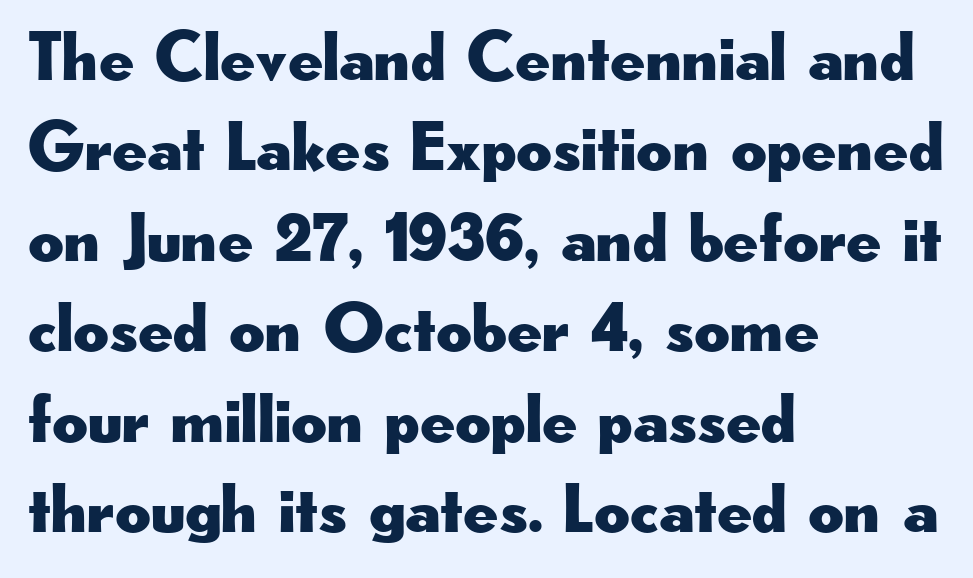
Q: Is the text italic (slanted)? A: No, it is upright.
Q: Is the typeface a serif or a sans-serif typeface? A: Sans-serif.
Q: Is the text underlined? A: No.
Q: How is the paragraph aligned? A: Left-aligned.
Q: Is the spacing between letters normal or unusually wide? A: Normal.
Q: Is the spacing between lines tight, normal or loose? A: Normal.
Q: Width (condensed, normal, or wide)? A: Wide.
Q: Stroke contrast? A: Low.
Q: x-height? A: Small.
Q: Monospaced? A: No.
